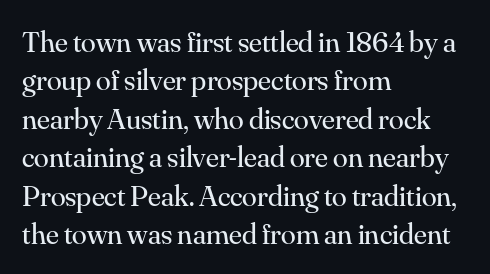
The image shows 30 px regular-weight serif type, upright; set left-aligned, normal line spacing (1.28x), normal letter spacing, not underlined; medium stroke contrast and a small x-height.
